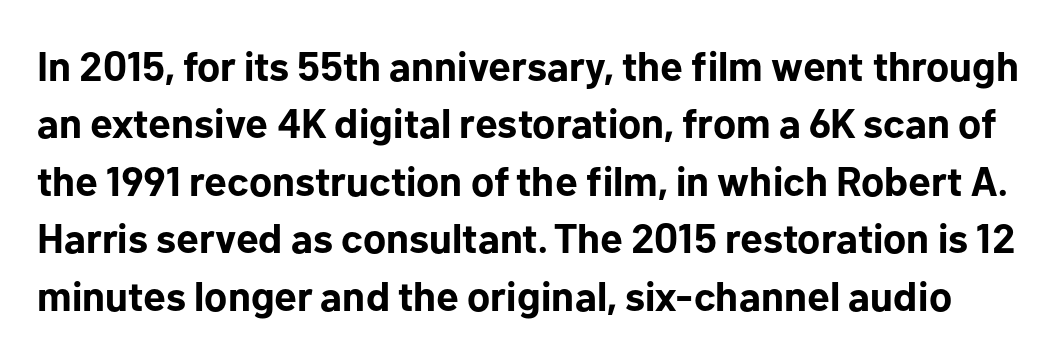
Q: Is the text bold? A: Yes.
Q: Is the text italic (slanted)? A: No, it is upright.
Q: Is the typeface a serif or a sans-serif typeface? A: Sans-serif.
Q: Is the text underlined? A: No.
Q: Is the spacing between letters normal or unusually wide? A: Normal.
Q: Is the spacing between lines tight, normal or loose? A: Normal.
Q: Width (condensed, normal, or wide)? A: Normal.
Q: Stroke contrast? A: Low.
Q: x-height? A: Medium.
Q: Monospaced? A: No.
